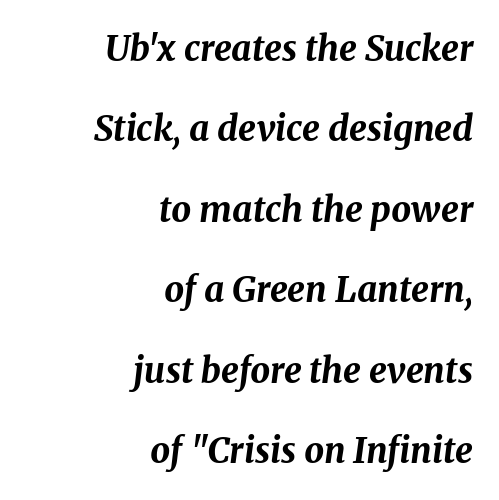
The image shows 35 px bold type, italic (leaning right); set right-aligned, loose line spacing (2.3x), normal letter spacing, not underlined; medium stroke contrast and a medium x-height.
